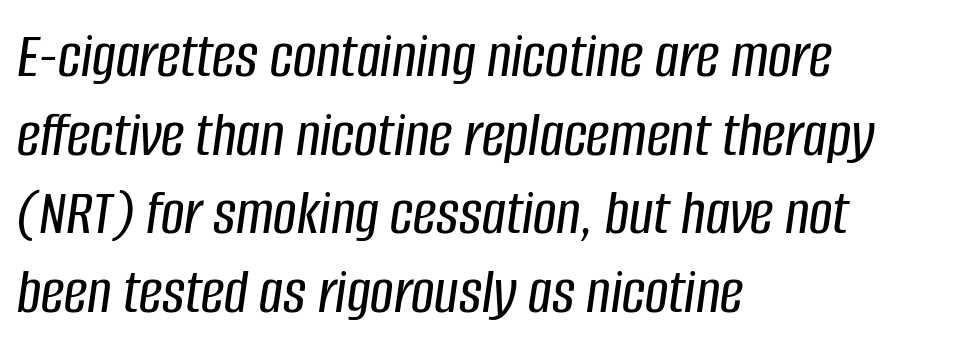
The image shows 65 px condensed type, italic (leaning right); set left-aligned, line spacing 1.21x, normal letter spacing, not underlined; low stroke contrast and a large x-height.
